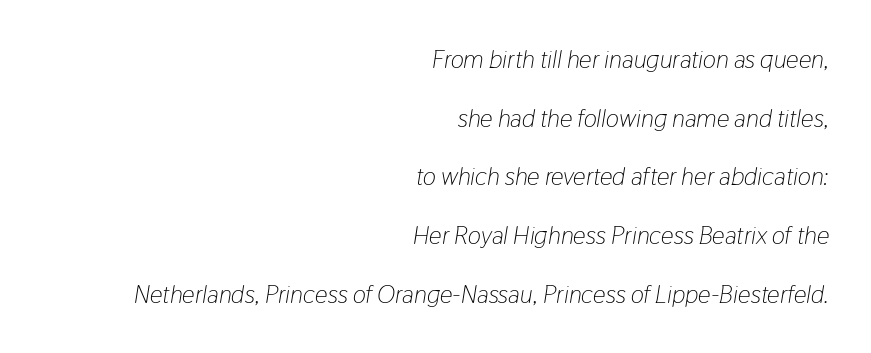
{"italic": "yes", "lean": "right", "slant_degrees": 9, "bold": "no", "underline": "no", "align": "right", "line_spacing": "loose", "line_spacing_ratio": 2.35, "letter_spacing": "normal", "letter_spacing_em": 0.0, "glyph_px": 25}
